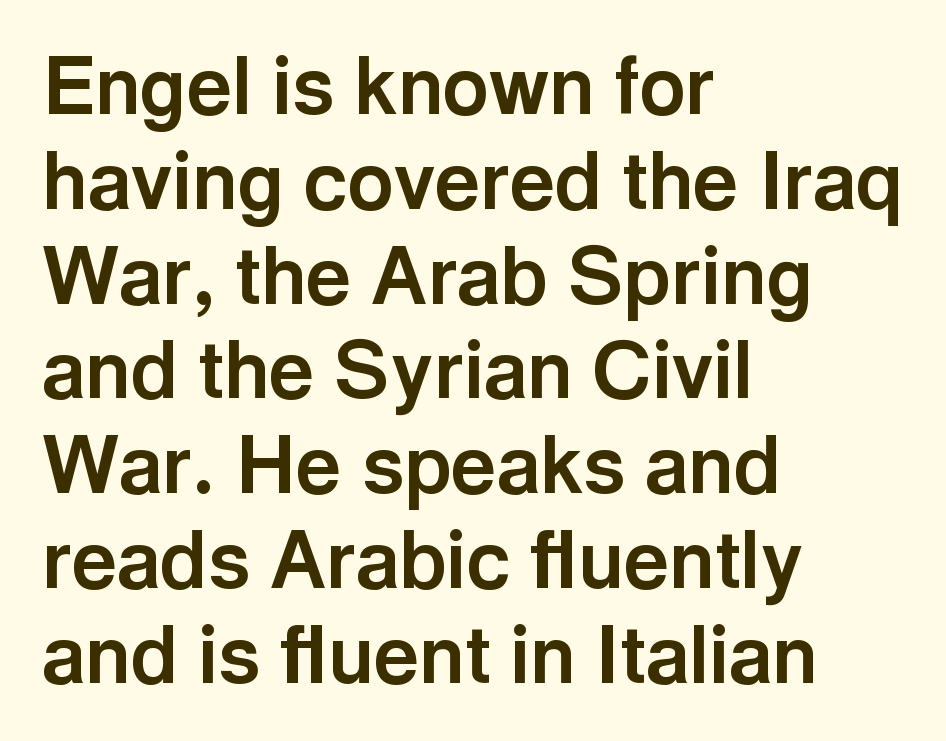
The image shows 79 px bold sans-serif type, upright; set left-aligned, line spacing 1.2x, normal letter spacing, not underlined; a medium x-height.
